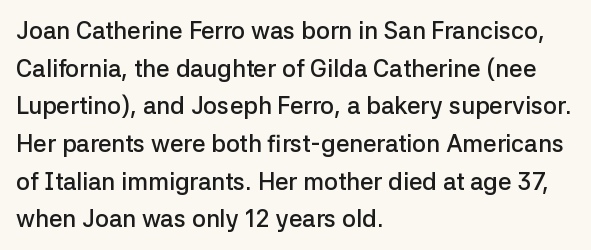
The image shows 24 px text type, upright; set left-aligned, normal line spacing (1.57x), normal letter spacing, not underlined.
